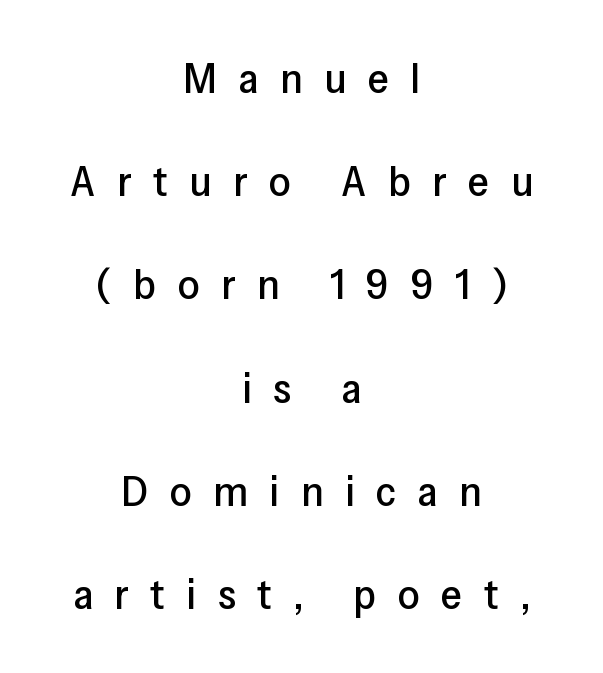
The image shows 43 px sans-serif type, upright; set centered, loose line spacing (2.4x), unusually wide letter spacing (+0.5 em), not underlined; low stroke contrast and a medium x-height.
